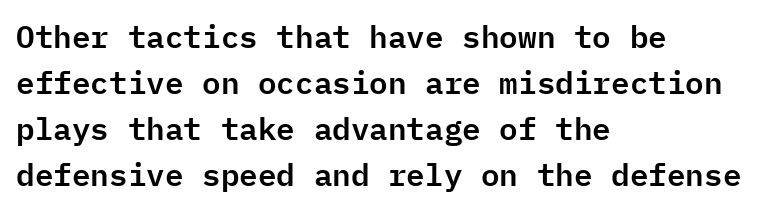
The letters stand upright; this is a roman face. The typeface chosen for these lines omits serifs. Fixed-width glyphs throughout — classic coding-font behaviour. The gap between lines stays unmarked. You could call the tracking neutral — neither tight nor loose. Regarding leading, the lines here are spaced in the standard way.
